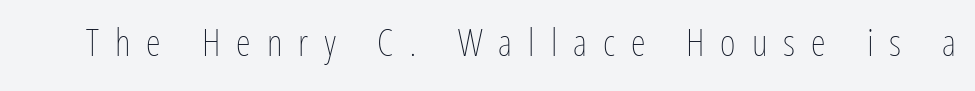
The letters look calm and open, with moderate or lighter stems. How are the letters spaced? Widely, with obvious added tracking. Any mark beneath the type? The region is blank. Posture: straight, roman, zero tilt. Each letter keeps its own natural width here, so spacing adapts to shape.
